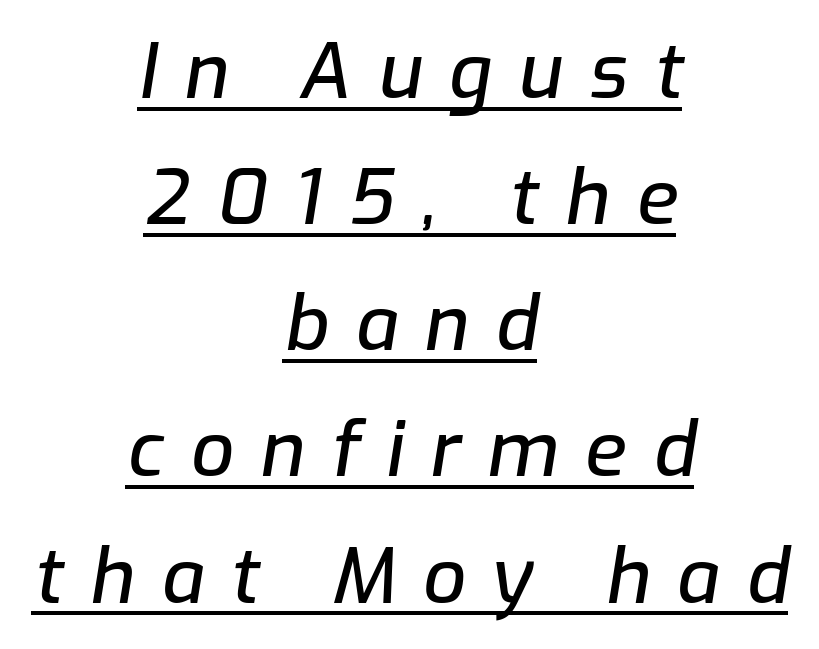
The image shows 76 px text type, italic (leaning right); set centered, normal line spacing (1.66x), unusually wide letter spacing (+0.35 em), underlined; low stroke contrast and a medium x-height.
